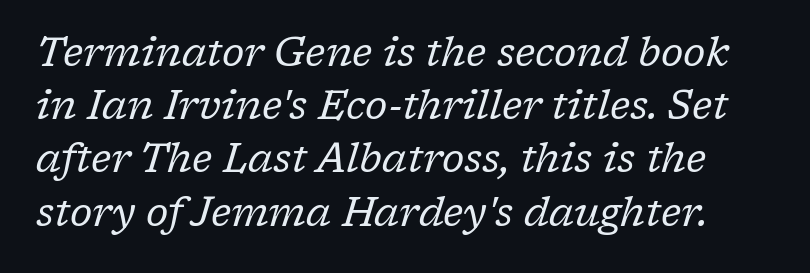
Has an underline been added? It has not. A typesetter would call this proportional, since set widths differ per character. Stem width sits at or under what a default text font uses. Each new line begins a customary step beneath the previous one. Characters are canted at an angle relative to the baseline's perpendicular. In terms of letterform style, serifs are clearly present.
